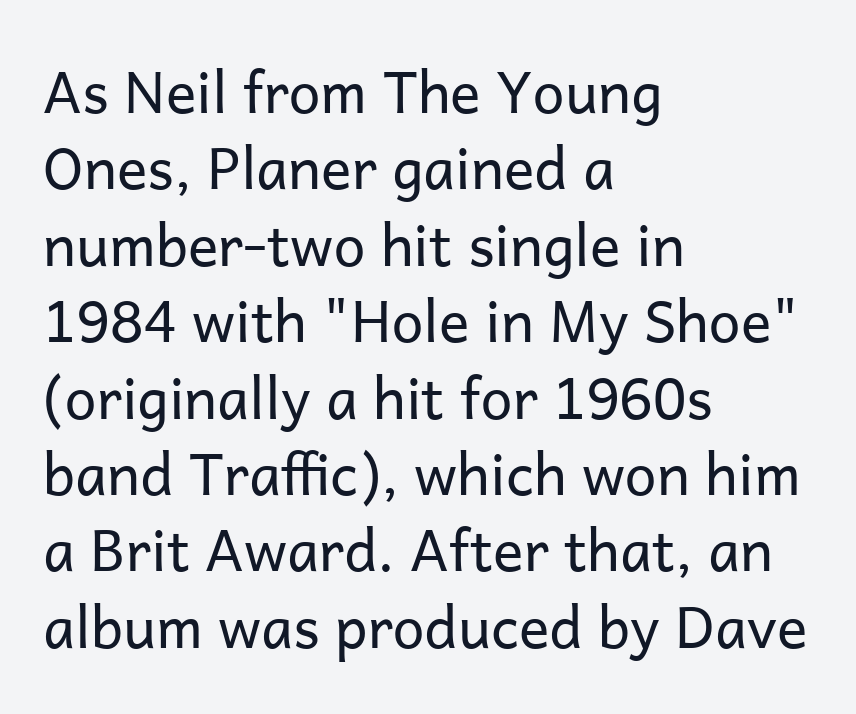
The image shows 57 px regular-weight sans-serif type, upright; set left-aligned, normal line spacing (1.34x), normal letter spacing, not underlined; low stroke contrast and a medium x-height.
